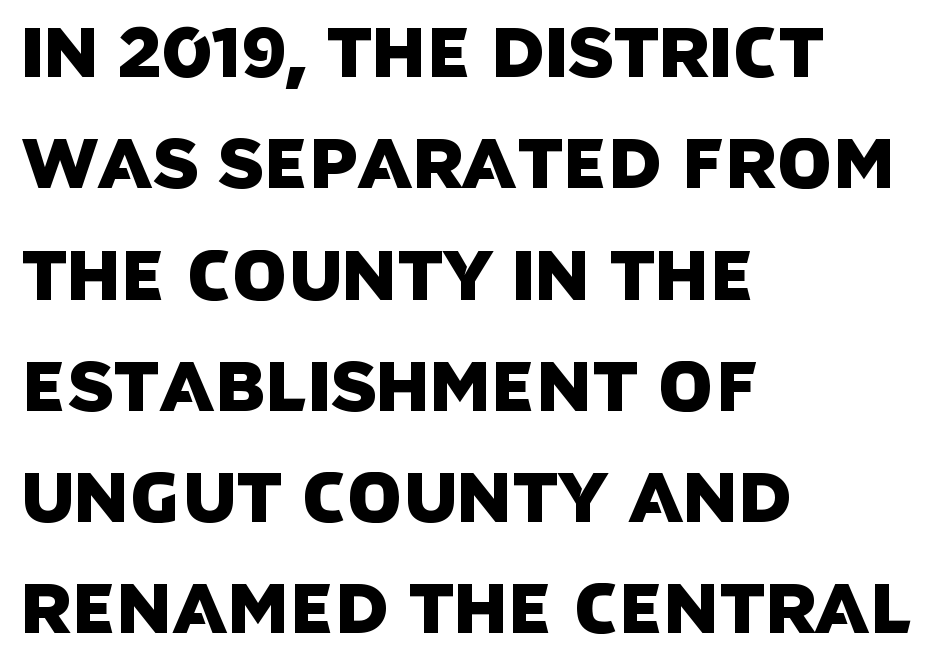
{"serif": "no", "width": "normal", "stroke_contrast": "low", "x_height": "large", "monospaced": "no", "underline": "no", "align": "left", "line_spacing": "normal", "line_spacing_ratio": 1.59, "letter_spacing": "normal", "letter_spacing_em": 0.0, "glyph_px": 70}
